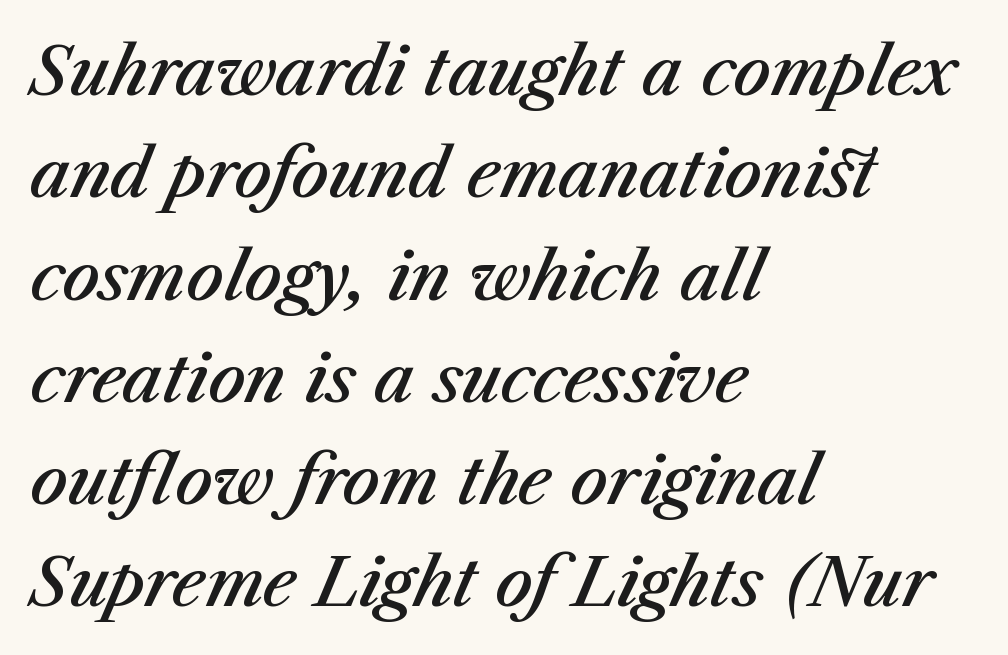
{"italic": "yes", "lean": "right", "slant_degrees": 23, "bold": "semi", "weight": "semibold", "width": "normal", "stroke_contrast": "medium", "x_height": "medium", "monospaced": "no", "underline": "no", "align": "left", "line_spacing": "normal", "line_spacing_ratio": 1.55, "letter_spacing": "normal", "letter_spacing_em": 0.0, "glyph_px": 66}
